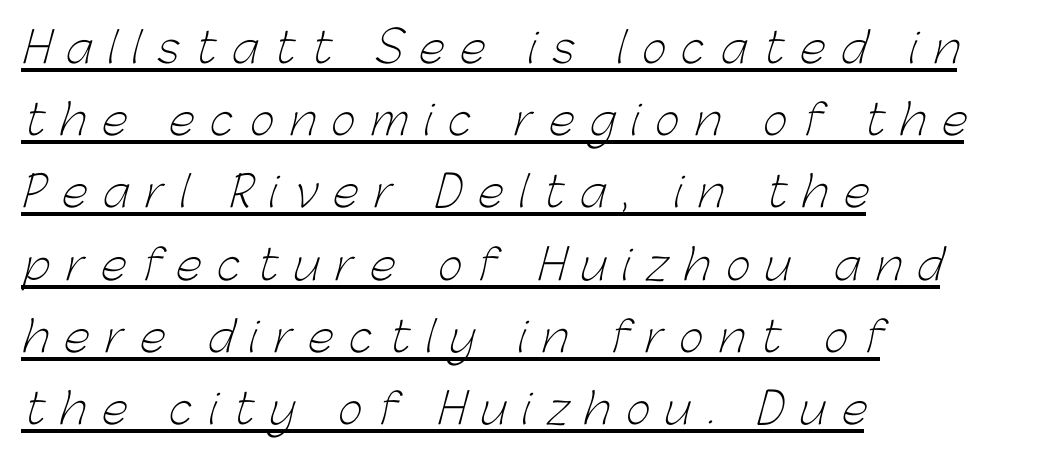
The passage shown is typeset with a sans-serif family. Loose tracking; the words dissolve into strings of separated letters. Spacing verdict: proportional, widths tailored to each character. The weight tops out at a normal text grade. Horizontal alignment here is leftward, the default for most running prose.
